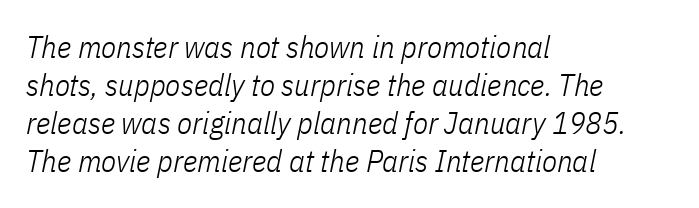
A clean baseline with only descenders dipping below it. The rag falls on the right side of this text block. A light-to-regular cut is what we see here. Does extra space separate the letters? No, they use regular spacing. In terms of posture, this sample is oblique. The rendering uses natural spacing where letterforms have individual widths.
